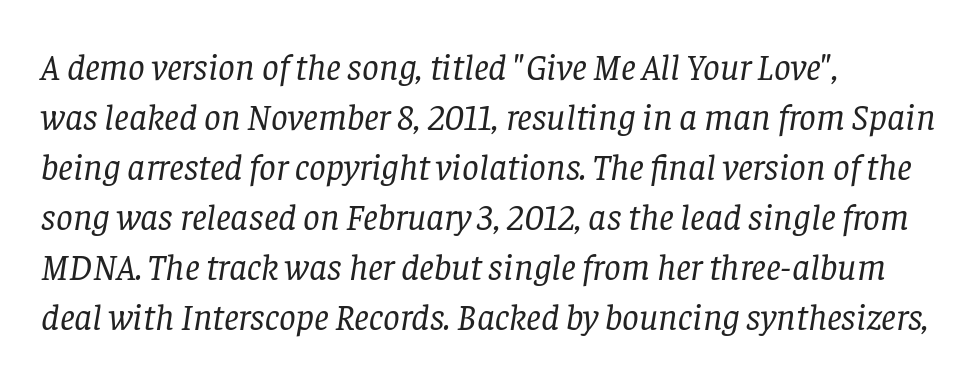
Q: Is the text bold? A: No.
Q: Is the text italic (slanted)? A: Yes, it leans right by about 8 degrees.
Q: Is the typeface a serif or a sans-serif typeface? A: Serif.
Q: Is the text underlined? A: No.
Q: How is the paragraph aligned? A: Left-aligned.
Q: Is the spacing between letters normal or unusually wide? A: Normal.
Q: Is the spacing between lines tight, normal or loose? A: Normal.
Q: Width (condensed, normal, or wide)? A: Normal.
Q: Stroke contrast? A: Low.
Q: x-height? A: Large.
Q: Monospaced? A: No.
